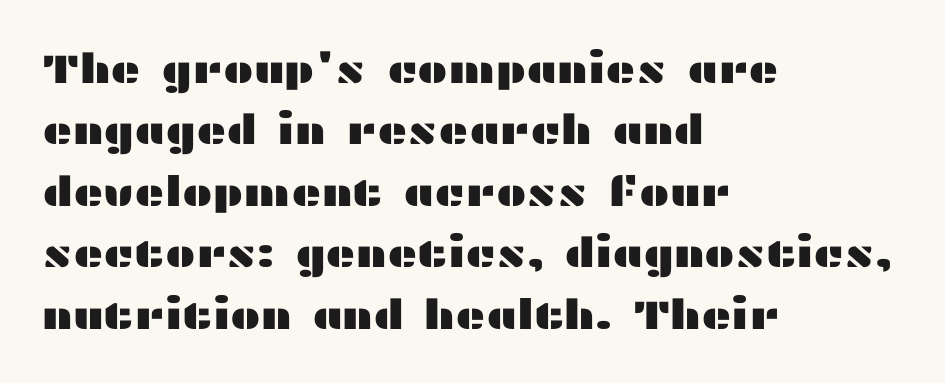
Q: Is the text italic (slanted)? A: No, it is upright.
Q: Is the typeface a serif or a sans-serif typeface? A: Sans-serif.
Q: Is the text underlined? A: No.
Q: How is the paragraph aligned? A: Left-aligned.
Q: Is the spacing between letters normal or unusually wide? A: Normal.
Q: Is the spacing between lines tight, normal or loose? A: Normal.
Q: Width (condensed, normal, or wide)? A: Wide.
Q: Stroke contrast? A: Medium.
Q: x-height? A: Medium.
Q: Monospaced? A: No.
